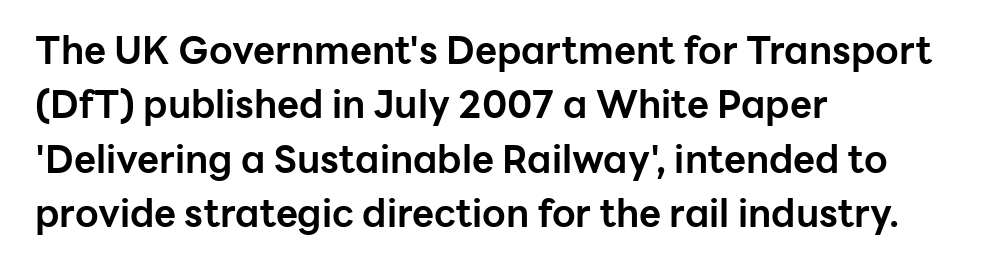
Q: Is the text bold? A: Yes.
Q: Is the text italic (slanted)? A: No, it is upright.
Q: Is the typeface a serif or a sans-serif typeface? A: Sans-serif.
Q: Is the text underlined? A: No.
Q: How is the paragraph aligned? A: Left-aligned.
Q: Is the spacing between letters normal or unusually wide? A: Normal.
Q: Is the spacing between lines tight, normal or loose? A: Normal.
Q: Width (condensed, normal, or wide)? A: Normal.
Q: Stroke contrast? A: Low.
Q: x-height? A: Medium.
Q: Monospaced? A: No.
